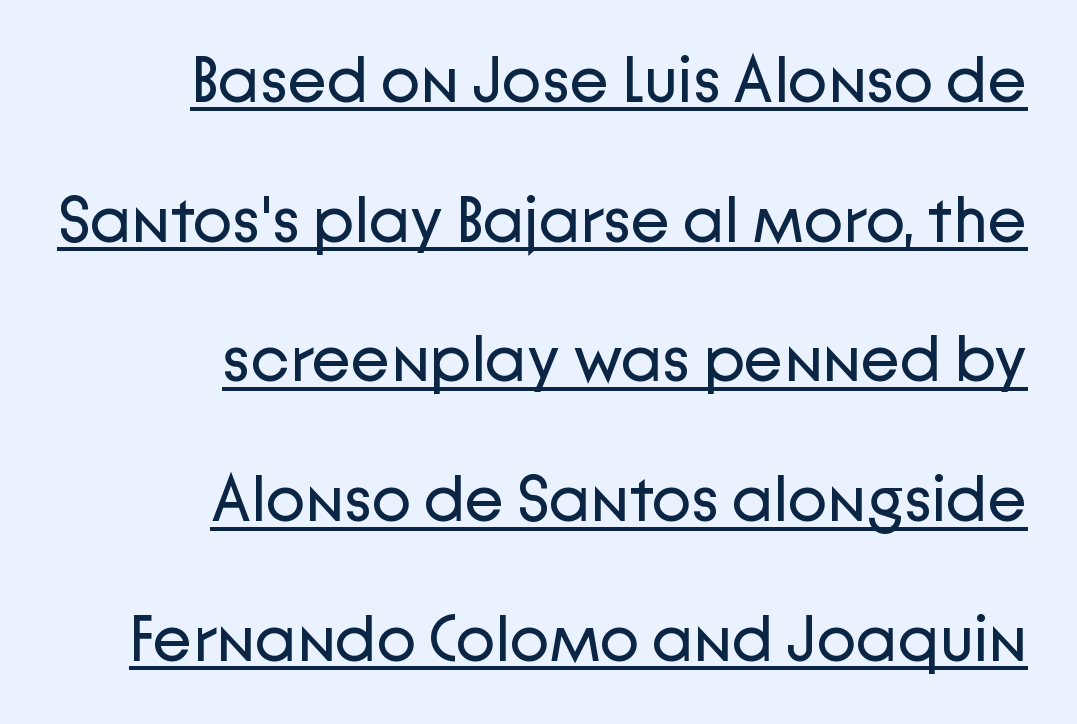
{"serif": "no", "italic": "no", "bold": "no", "weight": "regular", "width": "normal", "stroke_contrast": "low", "x_height": "medium", "monospaced": "no", "underline": "yes", "align": "right", "line_spacing": "loose", "line_spacing_ratio": 2.15, "letter_spacing": "normal", "letter_spacing_em": 0.0, "glyph_px": 65}
